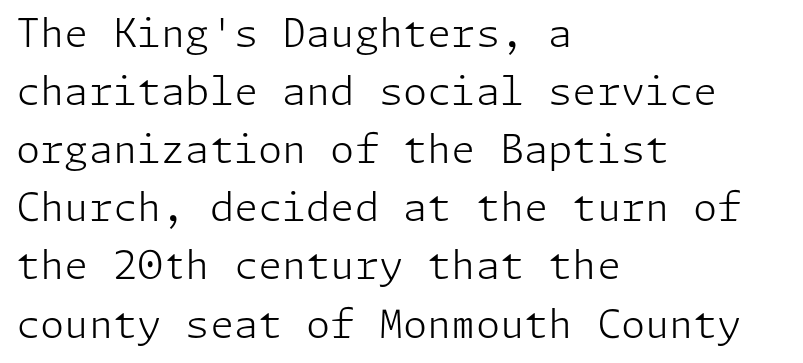
Q: Is the text bold? A: No.
Q: Is the text italic (slanted)? A: No, it is upright.
Q: Is the typeface a serif or a sans-serif typeface? A: Sans-serif.
Q: Is the text underlined? A: No.
Q: How is the paragraph aligned? A: Left-aligned.
Q: Is the spacing between letters normal or unusually wide? A: Normal.
Q: Is the spacing between lines tight, normal or loose? A: Normal.
Q: Width (condensed, normal, or wide)? A: Normal.
Q: Stroke contrast? A: Low.
Q: x-height? A: Medium.
